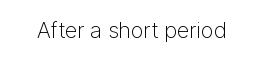
The space directly below the letters is spotless. Quick note: not italic, upright. The line texture is even and compact thanks to regular tracking. These glyphs show unthickened strokes, regular width or finer.
